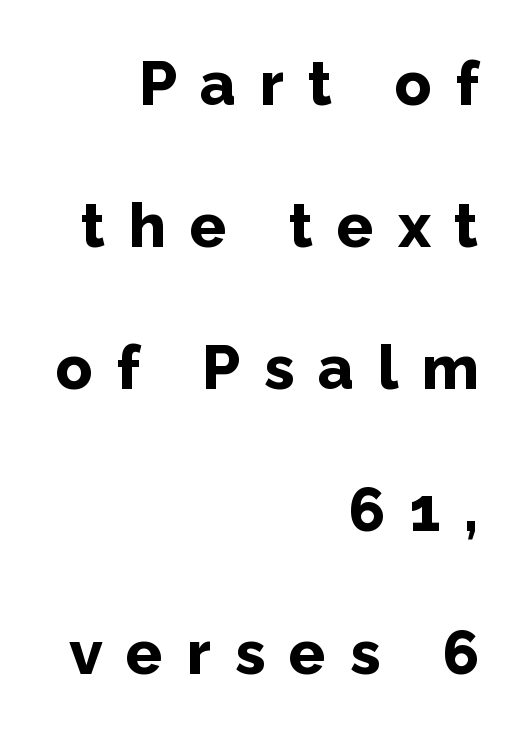
The image shows 61 px bold sans-serif type, upright; set right-aligned, loose line spacing (2.33x), unusually wide letter spacing (+0.39 em), not underlined; low stroke contrast and a medium x-height.
